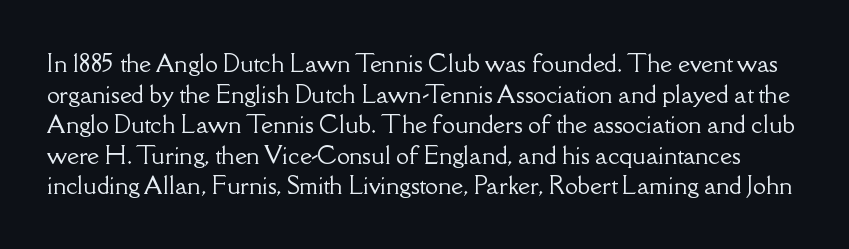
Q: Is the text italic (slanted)? A: No, it is upright.
Q: Is the text underlined? A: No.
Q: Is the spacing between letters normal or unusually wide? A: Normal.
Q: Is the spacing between lines tight, normal or loose? A: Normal.
